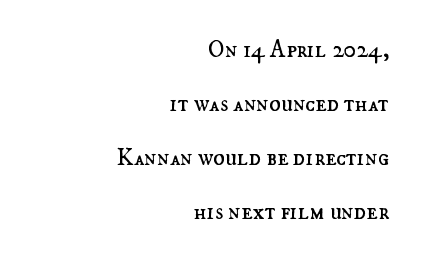
Do the letters lean? They stand straight. A light-to-regular cut is what we see here. Underline: absent. These lines are set flush right with a ragged left edge.
